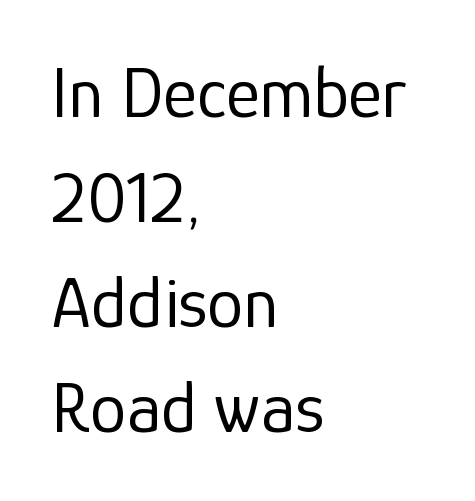
The image shows 73 px regular-weight sans-serif type, upright; set left-aligned, normal line spacing (1.44x), normal letter spacing, not underlined; low stroke contrast and a medium x-height.
